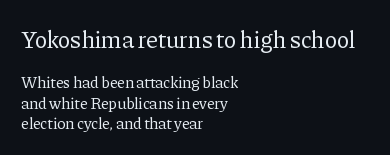
This is the regular roman posture of the typeface. One-word summary of the alignment: left. The more generous point size was reserved for the upper chunk. Tracking value appears to be zero — textbook default spacing. How would I describe the line gaps? Plain and ordinary. The face looks like a standard text weight, possibly lighter.
